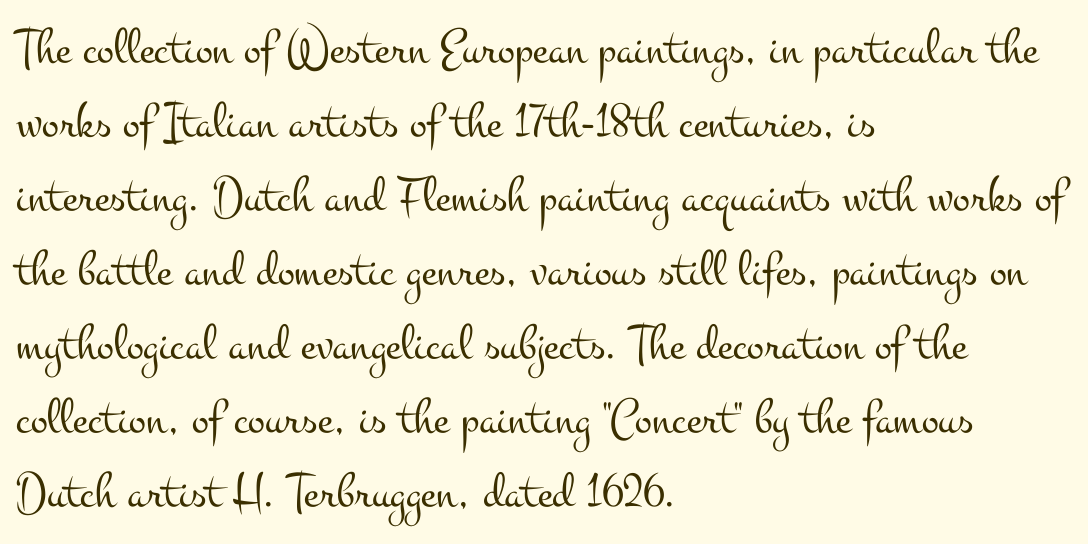
The image shows 51 px light, wide serif type; set left-aligned, normal line spacing (1.45x), normal letter spacing, not underlined; medium stroke contrast and a small x-height.
